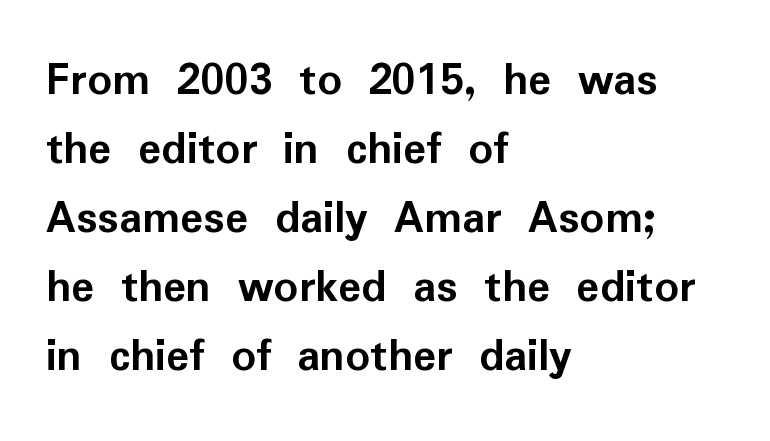
{"serif": "no", "italic": "no", "bold": "yes", "weight": "semibold", "width": "normal", "stroke_contrast": "low", "x_height": "medium", "monospaced": "no", "underline": "no", "align": "left", "line_spacing": "normal", "line_spacing_ratio": 1.44, "letter_spacing": "normal", "letter_spacing_em": 0.0, "glyph_px": 48}
